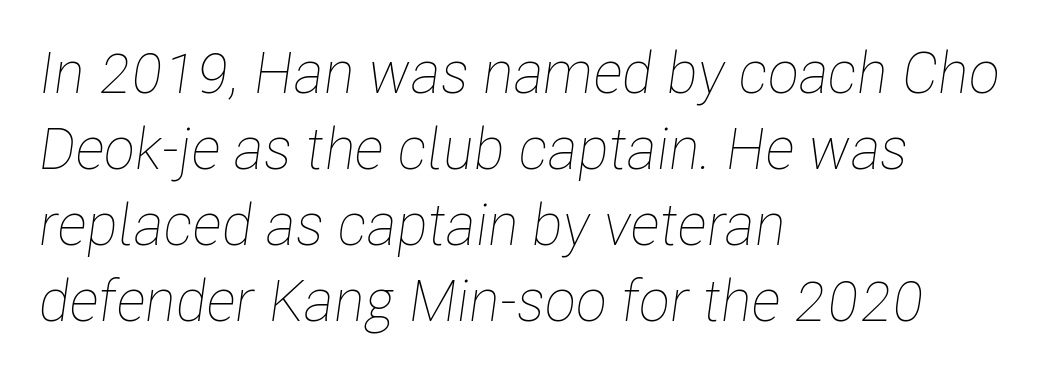
{"italic": "yes", "lean": "right", "slant_degrees": 8, "bold": "no", "weight": "thin", "width": "condensed", "stroke_contrast": "low", "x_height": "medium", "monospaced": "no", "underline": "no", "align": "left", "line_spacing": "normal", "line_spacing_ratio": 1.31, "letter_spacing": "normal", "letter_spacing_em": 0.0, "glyph_px": 58}
